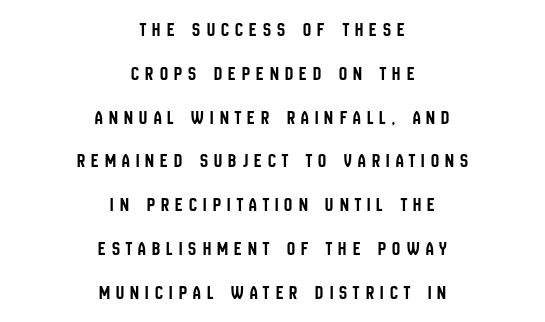
Descenders are the only things crossing below the line. The type sits square on the baseline with zero lean. The letterforms stand isolated, each surrounded by extra space. In terms of leading, this rendering errs on the spacious side. One-word summary of the alignment: center.
